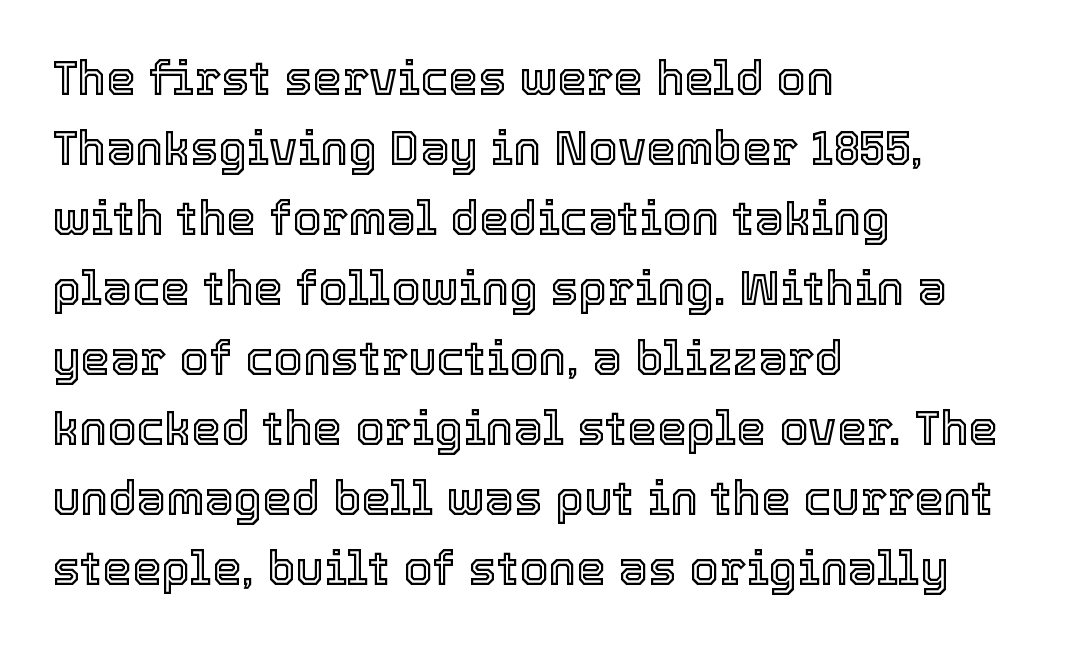
A student would call this left alignment; a typographer would say flush left, rag right. Is this a fixed-width face? No — the glyphs have proportional, varying widths. Rows of type keep a routine distance in the vertical direction. This rendering leaves character spacing at its baseline value. The strip under each line holds only bare page.
